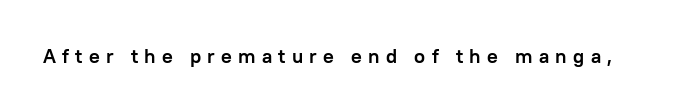
This rendering widens character spacing well past its baseline value. The specimen omits any rule beneath the text block's lines. This sample uses an upright cut, with every glyph sitting square on the baseline. Notice how thick the strokes are: this is what a full bold looks like.
